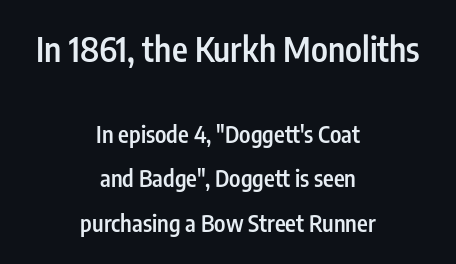
The space directly below the letters is spotless. Looks like regular typesetting: each glyph gets only the width it needs. The earlier block is typeset at a bigger size than the later block. Observe the ordinary spacing: letters are neighbours, not strangers. Serif or sans? Sans — the stroke terminals are bare. The whitespace from short lines is split evenly between both sides.
